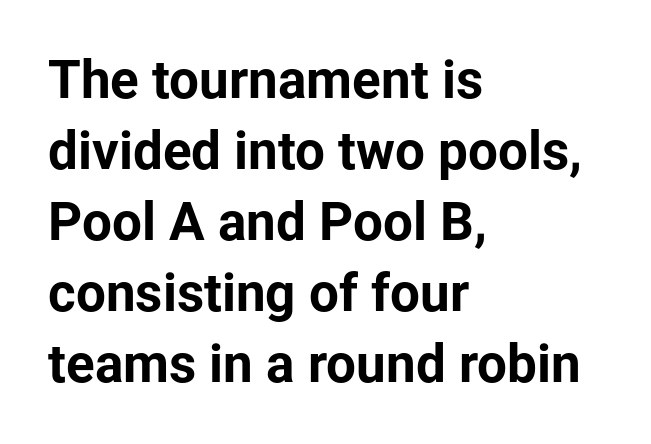
Q: Is the text bold? A: Yes.
Q: Is the text italic (slanted)? A: No, it is upright.
Q: Is the typeface a serif or a sans-serif typeface? A: Sans-serif.
Q: Is the text underlined? A: No.
Q: How is the paragraph aligned? A: Left-aligned.
Q: Is the spacing between letters normal or unusually wide? A: Normal.
Q: Is the spacing between lines tight, normal or loose? A: Normal.
Q: Width (condensed, normal, or wide)? A: Normal.
Q: Stroke contrast? A: Low.
Q: x-height? A: Medium.
Q: Monospaced? A: No.
